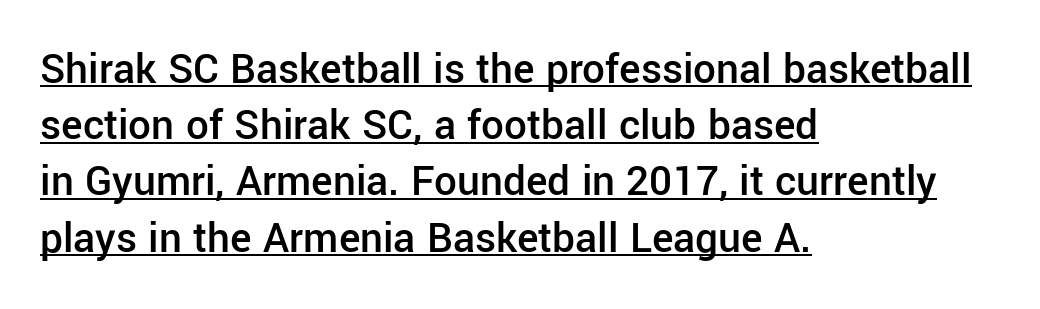
The image shows 45 px semibold sans-serif type, upright; set left-aligned, normal line spacing (1.25x), normal letter spacing, underlined; low stroke contrast and a medium x-height.
